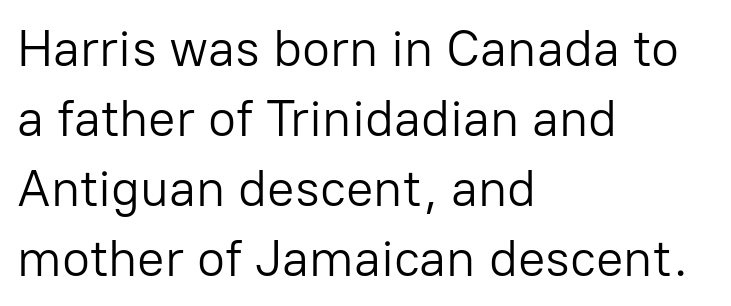
{"serif": "no", "italic": "no", "bold": "no", "weight": "light", "width": "normal", "stroke_contrast": "low", "x_height": "medium", "monospaced": "no", "underline": "no", "align": "left", "line_spacing": "normal", "line_spacing_ratio": 1.37, "letter_spacing": "normal", "letter_spacing_em": 0.0, "glyph_px": 51}
